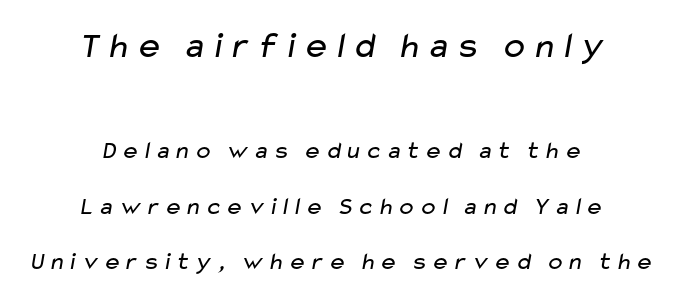
The image shows 37 px regular-weight, wide sans-serif type; set centered, loose line spacing (2.21x), not underlined; the first (top) block is 1.48x larger; low stroke contrast and a medium x-height.
